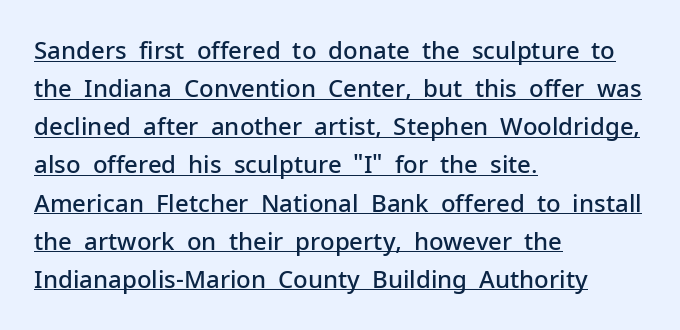
{"italic": "no", "bold": "semi", "underline": "yes", "align": "left", "line_spacing": "normal", "line_spacing_ratio": 1.59, "letter_spacing": "normal", "letter_spacing_em": 0.0, "glyph_px": 24}
